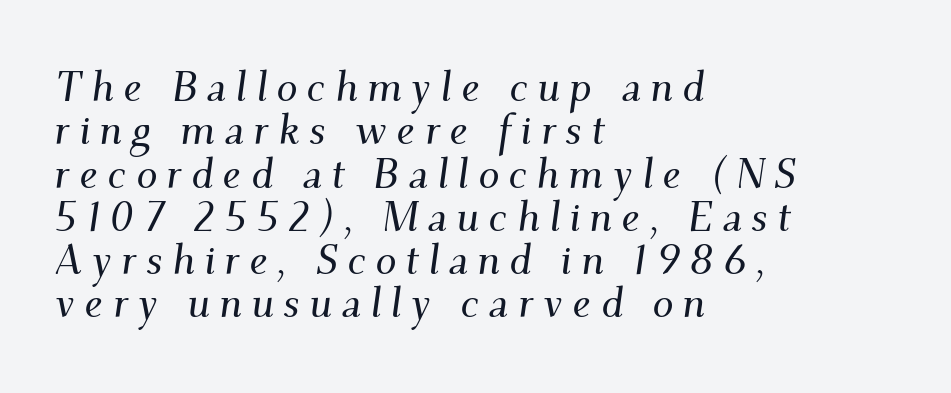
The passage shown leans; its letterforms are oblique. Tracking here is generous; glyphs stand well apart from one another. Serifs: yes, visible at the terminals of the letterforms. A clean baseline with only descenders dipping below it.
